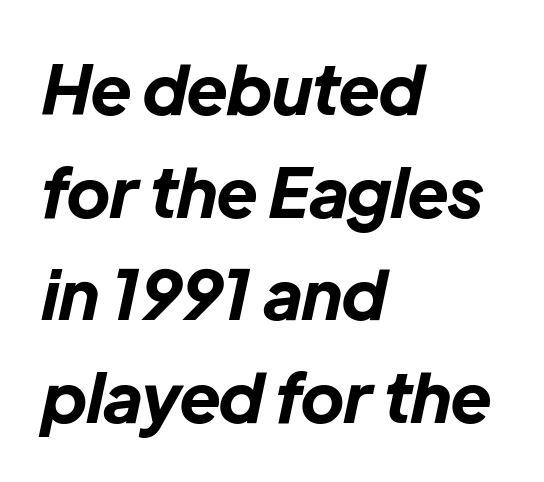
The image shows 68 px bold type, italic (leaning right); set left-aligned, normal line spacing (1.51x), normal letter spacing, not underlined; low stroke contrast and a medium x-height.
